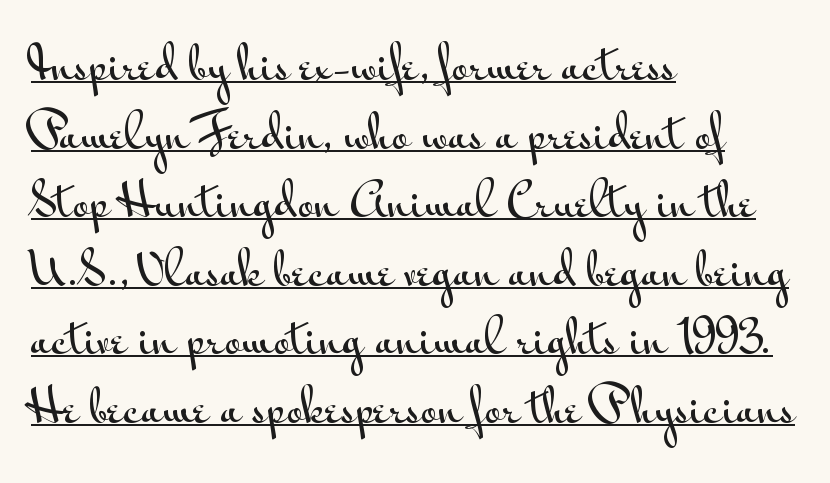
The image shows 46 px wide sans-serif type; set left-aligned, normal line spacing (1.49x), normal letter spacing, underlined; medium stroke contrast and a small x-height.
